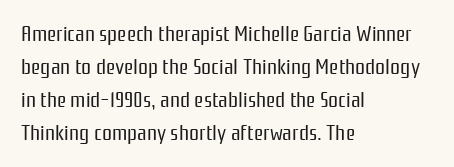
In terms of leading, this rendering sits right in the middle. Quick note: not italic, upright. Stems here are at most as thick as an everyday book face. Letter spacing: default.
